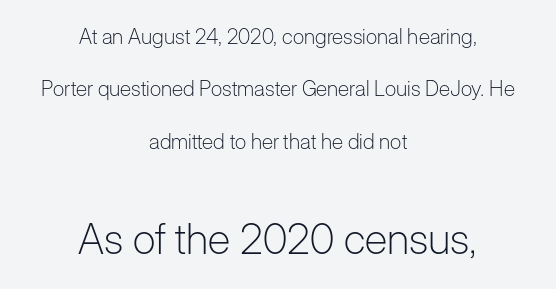
The image shows 42 px light sans-serif type, upright; set centered, loose line spacing (2.49x), normal letter spacing, not underlined; the second (bottom) block is 2.0x larger; low stroke contrast and a medium x-height.
